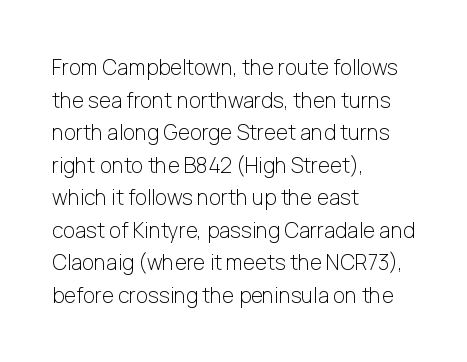
Q: Is the text bold? A: No.
Q: Is the text italic (slanted)? A: No, it is upright.
Q: Is the text underlined? A: No.
Q: How is the paragraph aligned? A: Left-aligned.
Q: Is the spacing between letters normal or unusually wide? A: Normal.
Q: Is the spacing between lines tight, normal or loose? A: Normal.
